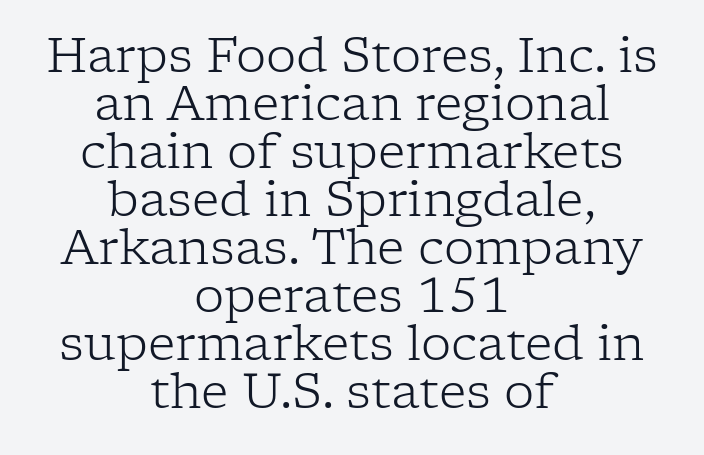
{"serif": "yes", "italic": "no", "bold": "no", "weight": "light", "width": "normal", "stroke_contrast": "low", "x_height": "medium", "monospaced": "no", "underline": "no", "align": "center", "line_spacing": "tight", "line_spacing_ratio": 1.0, "letter_spacing": "normal", "letter_spacing_em": 0.0, "glyph_px": 48}
